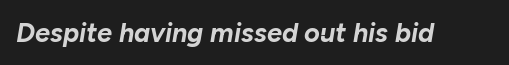
The image shows 27 px bold type, italic (leaning right); set normal letter spacing, not underlined.
